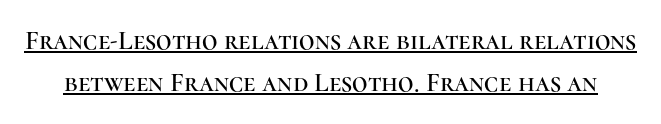
{"italic": "no", "underline": "yes", "line_spacing": "normal", "line_spacing_ratio": 1.56, "letter_spacing": "normal", "letter_spacing_em": 0.0, "glyph_px": 27}
